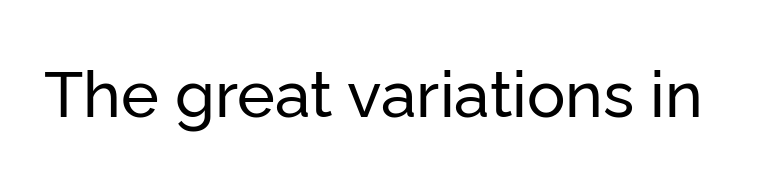
Inter-character spacing is left at the font's built-in metrics. Looks like regular typesetting: each glyph gets only the width it needs. The lettering stays uniformly vertical, giving the passage a roman look. A bare baseline throughout the passage. Observe the absence of serifs on each vertical stroke in this sample.
